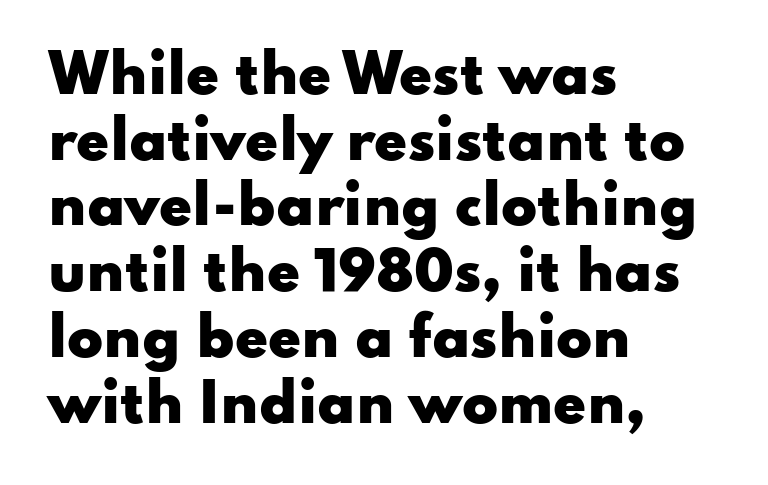
Q: Is the text bold? A: Yes.
Q: Is the text italic (slanted)? A: No, it is upright.
Q: Is the typeface a serif or a sans-serif typeface? A: Sans-serif.
Q: Is the text underlined? A: No.
Q: How is the paragraph aligned? A: Left-aligned.
Q: Is the spacing between letters normal or unusually wide? A: Normal.
Q: Width (condensed, normal, or wide)? A: Wide.
Q: Stroke contrast? A: Low.
Q: x-height? A: Small.
Q: Monospaced? A: No.
